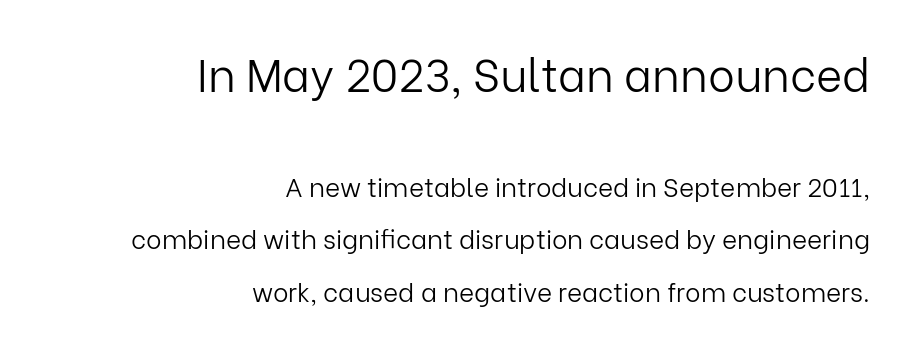
This layout puts the oversized block above and the modest block below. Serifs: no, the terminals of the letterforms are clean. Characters follow at the spacing the type designer built in. Tall strokes in this sample are plumb rather than angled.
